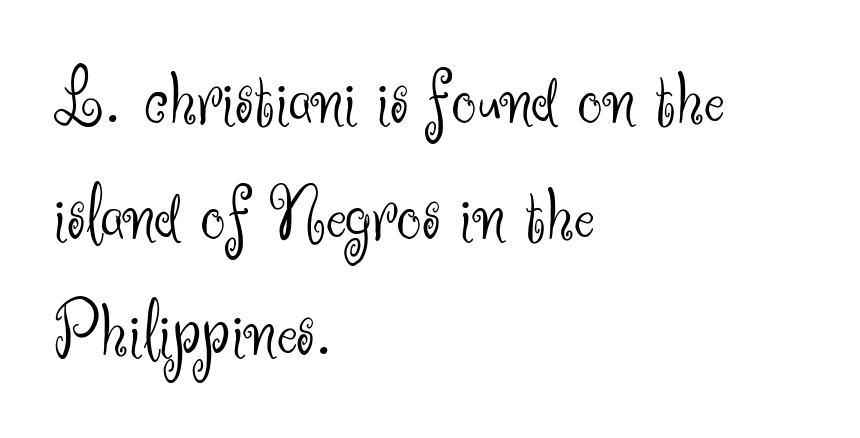
The image shows 78 px light sans-serif type, upright; set left-aligned, normal line spacing (1.49x), normal letter spacing, not underlined; medium stroke contrast and a small x-height.
